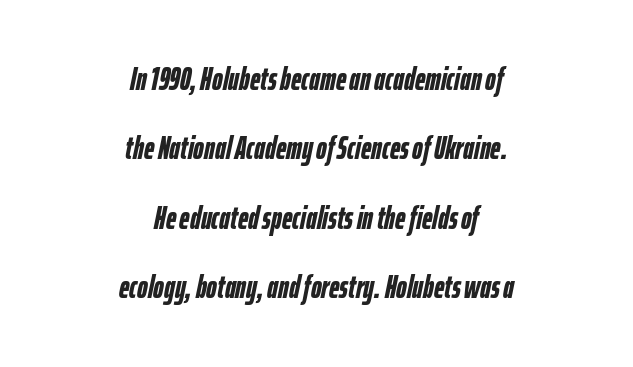
Q: Is the text bold? A: Yes.
Q: Is the text italic (slanted)? A: Yes, it leans right by about 12 degrees.
Q: Is the text underlined? A: No.
Q: How is the paragraph aligned? A: Centered.
Q: Is the spacing between letters normal or unusually wide? A: Normal.
Q: Is the spacing between lines tight, normal or loose? A: Loose.
Q: Width (condensed, normal, or wide)? A: Condensed.
Q: Stroke contrast? A: Low.
Q: x-height? A: Medium.
Q: Monospaced? A: No.
